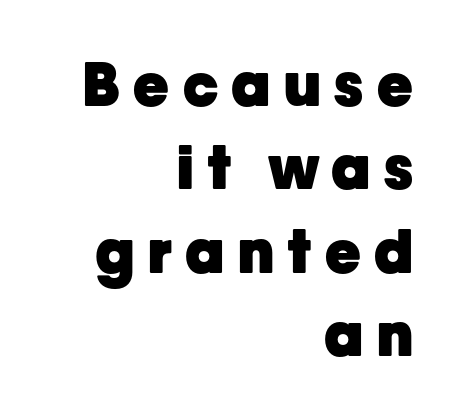
The glyphs are unaccompanied by any horizontal stroke below them. To sum up the face: it is a sans, with no serifs. Teacher's note: observe the even right margin — that is flush-right alignment. Caption: expanded tracking, letters set apart.
